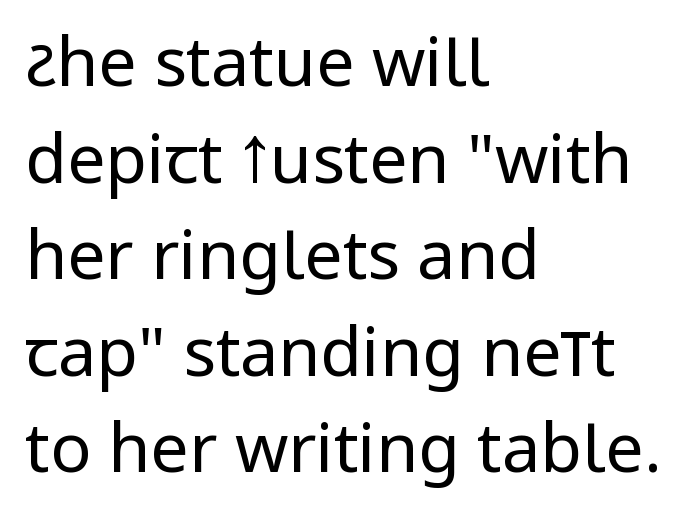
Ink coverage per letter is moderate at most. The rendering keeps characters at their native spacing. If you drew a line through each stem, it would be perfectly vertical. Vertically, the passage feels balanced, rows spaced as you'd expect. Line beginnings align vertically; line endings do not.
